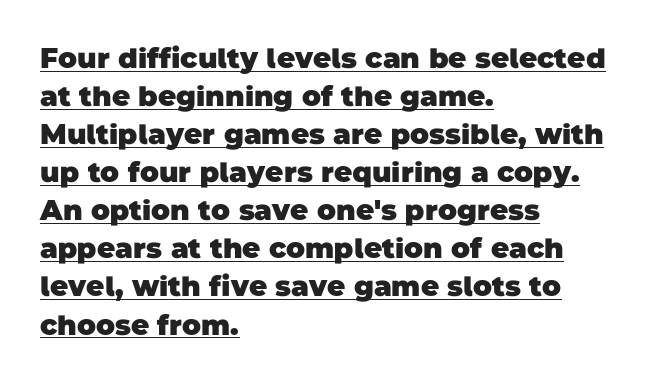
I'd describe the lettering as bold — thick and assertive. The letters advance in unequal steps, a hallmark of proportional type. Typeset ragged right — the left edge is the straight one. Observe the absence of serifs on each vertical stroke in this sample. Like a heading marked for emphasis, these lines bear an underscore.
